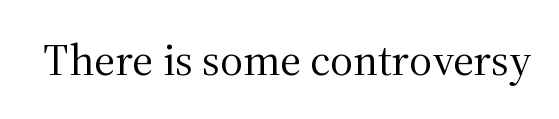
Q: Is the text bold? A: No.
Q: Is the text italic (slanted)? A: No, it is upright.
Q: Is the typeface a serif or a sans-serif typeface? A: Serif.
Q: Is the text underlined? A: No.
Q: Is the spacing between letters normal or unusually wide? A: Normal.
Q: Width (condensed, normal, or wide)? A: Normal.
Q: Stroke contrast? A: Medium.
Q: x-height? A: Medium.
Q: Monospaced? A: No.
